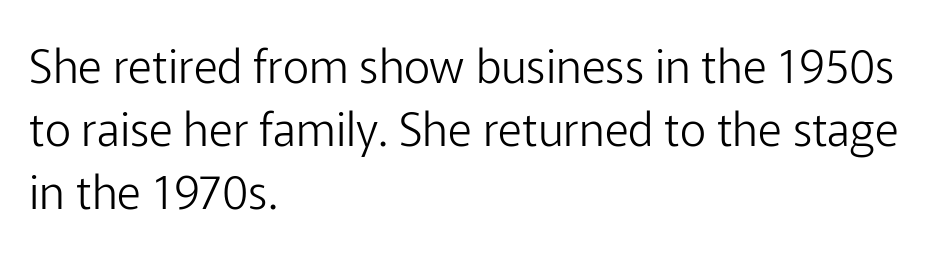
Q: Is the text bold? A: No.
Q: Is the text italic (slanted)? A: No, it is upright.
Q: Is the typeface a serif or a sans-serif typeface? A: Sans-serif.
Q: Is the text underlined? A: No.
Q: How is the paragraph aligned? A: Left-aligned.
Q: Is the spacing between letters normal or unusually wide? A: Normal.
Q: Is the spacing between lines tight, normal or loose? A: Normal.
Q: Width (condensed, normal, or wide)? A: Normal.
Q: Stroke contrast? A: Low.
Q: x-height? A: Medium.
Q: Monospaced? A: No.
